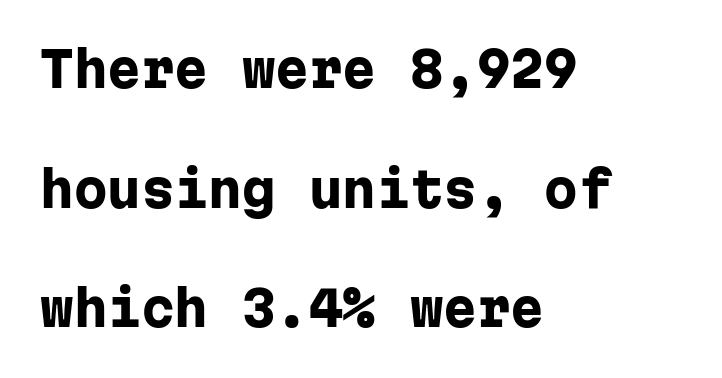
{"serif": "no", "italic": "no", "bold": "yes", "weight": "heavy", "width": "normal", "stroke_contrast": "low", "x_height": "medium", "monospaced": "yes", "underline": "no", "align": "left", "line_spacing": "loose", "line_spacing_ratio": 2.49, "letter_spacing": "normal", "letter_spacing_em": 0.0, "glyph_px": 48}
